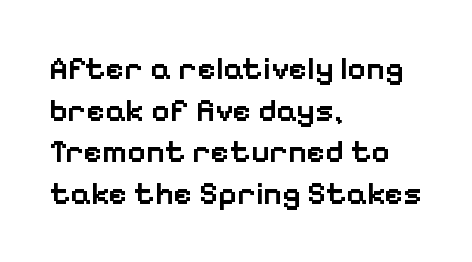
Each letter keeps its own natural width here, so spacing adapts to shape. The block of text has a typical density, with ordinary space between rows. Inter-character spacing is left at the font's built-in metrics. Emphasis by weight is partial: semibold. You can tell from the bare stems that sans-serif type was used. Is there any slant? The stems are plumb.
